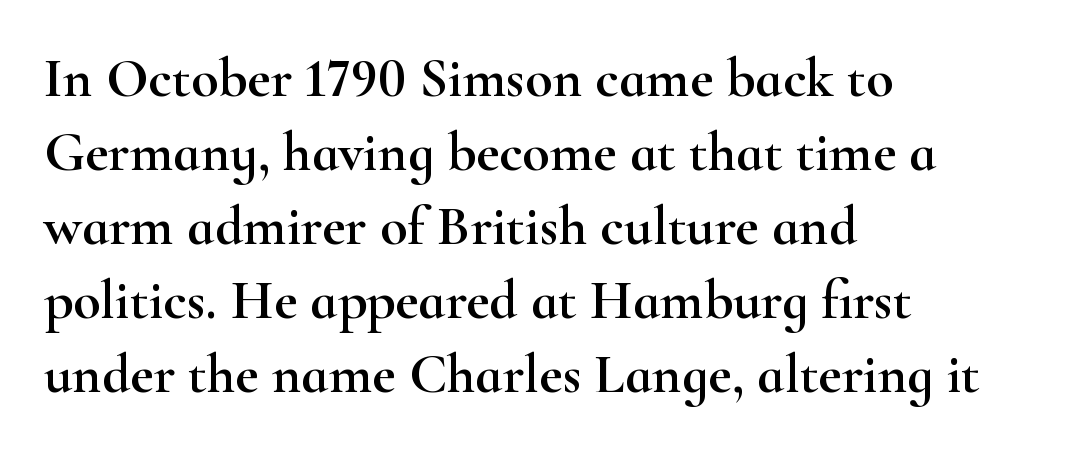
Q: Is the text italic (slanted)? A: No, it is upright.
Q: Is the typeface a serif or a sans-serif typeface? A: Serif.
Q: Is the text underlined? A: No.
Q: How is the paragraph aligned? A: Left-aligned.
Q: Is the spacing between letters normal or unusually wide? A: Normal.
Q: Is the spacing between lines tight, normal or loose? A: Normal.
Q: Width (condensed, normal, or wide)? A: Wide.
Q: Stroke contrast? A: High.
Q: x-height? A: Small.
Q: Monospaced? A: No.
